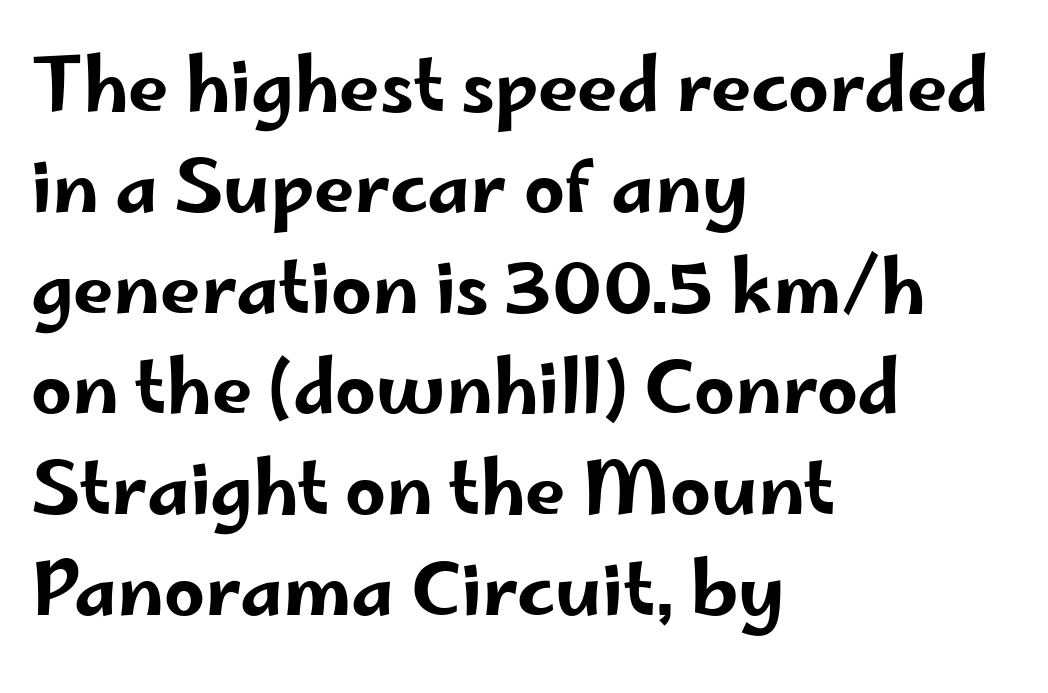
The image shows 72 px wide sans-serif type, upright; set left-aligned, normal line spacing (1.4x), normal letter spacing, not underlined; low stroke contrast and a small x-height.
